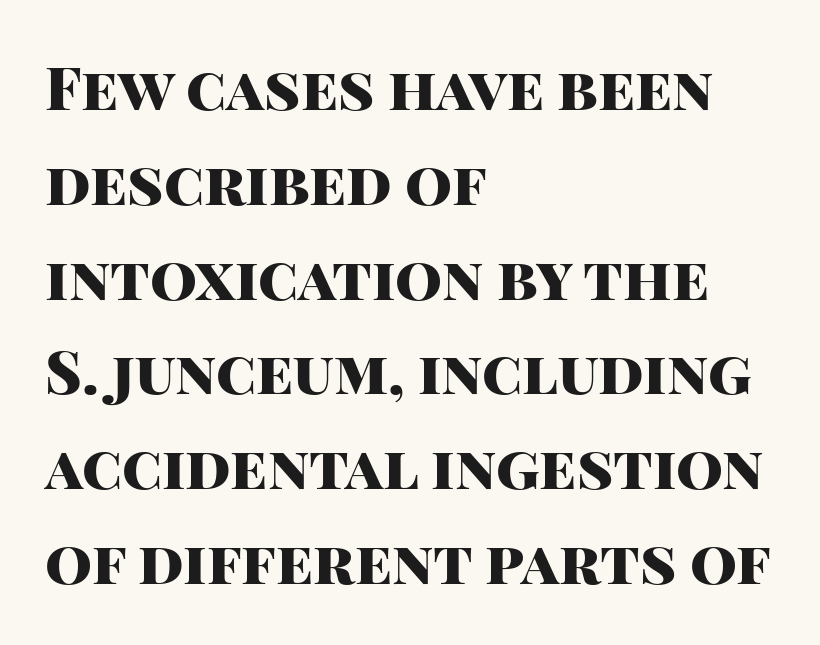
The image shows 60 px heavy sans-serif type, upright; set left-aligned, normal line spacing (1.58x), normal letter spacing, not underlined; high stroke contrast and a large x-height.
